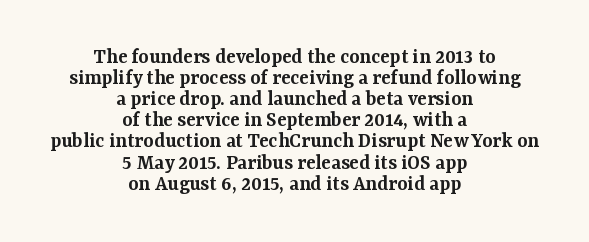
{"italic": "no", "bold": "semi", "underline": "no", "align": "center", "line_spacing": "tight", "line_spacing_ratio": 0.96, "letter_spacing": "normal", "letter_spacing_em": 0.0, "glyph_px": 22}
